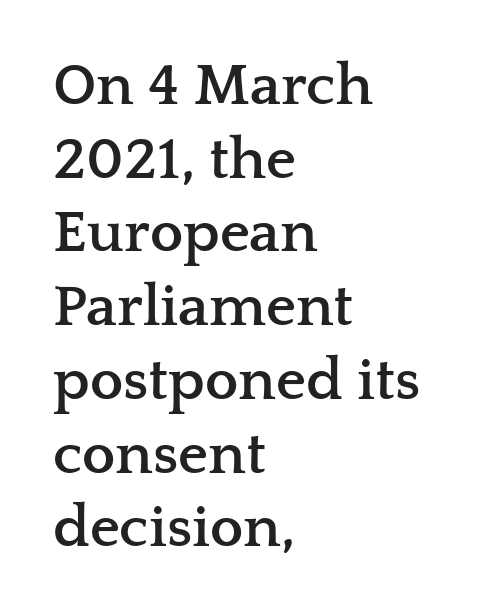
The face used here has the dense, thick strokes of a bold. Check where the strokes stop: tiny serifs finish them off. A typesetter would call this zero additional tracking. The leading is moderate, giving the passage an even texture. Here the designer chose a conventional face with non-uniform glyph widths. Clear beneath every line of the passage.
